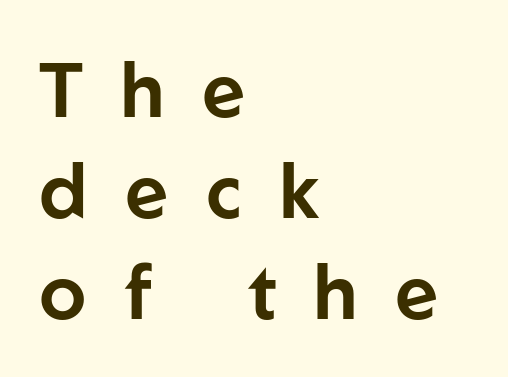
The image shows 76 px sans-serif type, upright; set left-aligned, normal line spacing (1.33x), unusually wide letter spacing (+0.49 em), not underlined; low stroke contrast and a medium x-height.
